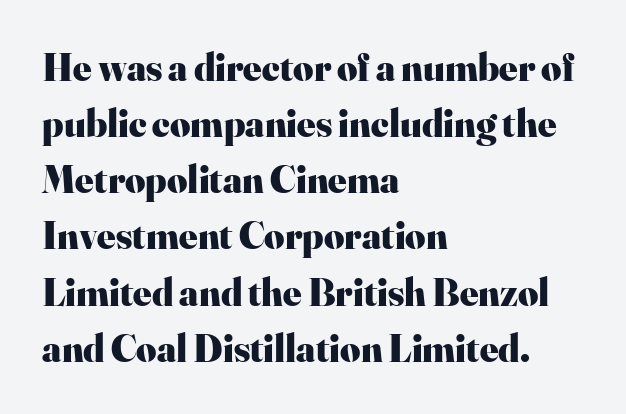
The image shows 39 px heavy serif type, upright; set left-aligned, normal line spacing (1.44x), normal letter spacing, not underlined; high stroke contrast and a small x-height.
